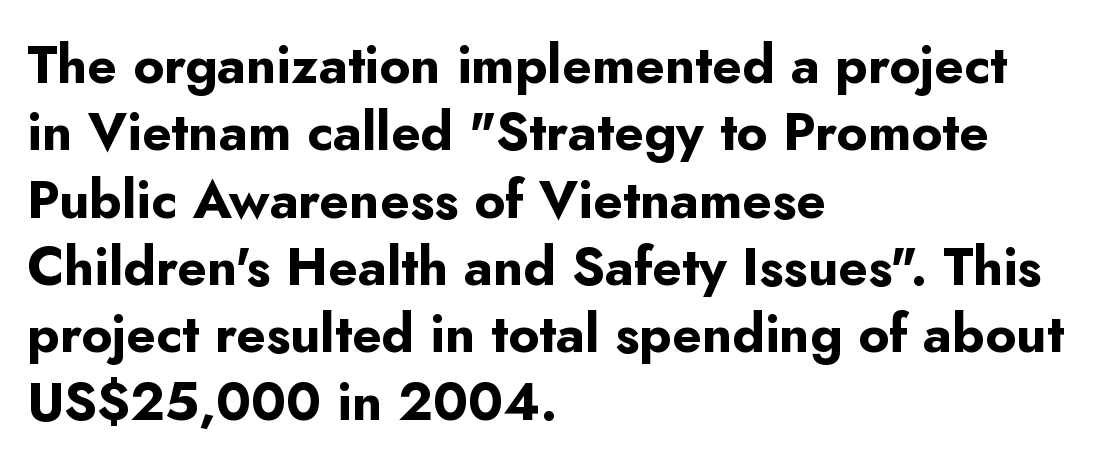
Q: Is the text bold? A: Yes.
Q: Is the text italic (slanted)? A: No, it is upright.
Q: Is the typeface a serif or a sans-serif typeface? A: Sans-serif.
Q: Is the text underlined? A: No.
Q: How is the paragraph aligned? A: Left-aligned.
Q: Is the spacing between letters normal or unusually wide? A: Normal.
Q: Is the spacing between lines tight, normal or loose? A: Normal.
Q: Width (condensed, normal, or wide)? A: Normal.
Q: Stroke contrast? A: Low.
Q: x-height? A: Small.
Q: Monospaced? A: No.
